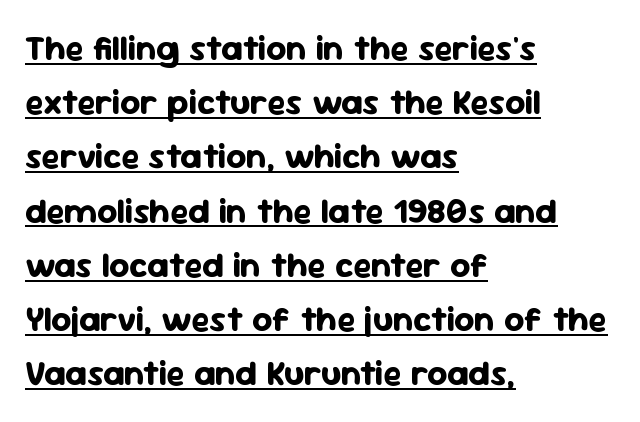
Visually the block forms a straight wall on the left and a jagged coastline on the right. Is there an underline? Yes — a line sits under the letters. Every letter is thick-stroked: bold, no question. Nope, no serifs anywhere on these letters.
